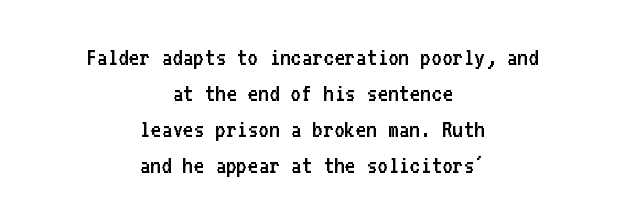
Q: Is the text bold? A: No.
Q: Is the text italic (slanted)? A: No, it is upright.
Q: Is the text underlined? A: No.
Q: How is the paragraph aligned? A: Centered.
Q: Is the spacing between letters normal or unusually wide? A: Normal.
Q: Is the spacing between lines tight, normal or loose? A: Normal.
